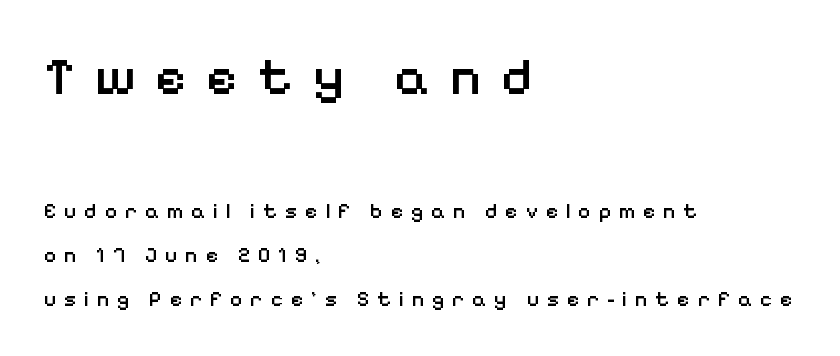
Q: Is the text bold? A: Semi-bold.
Q: Is the text italic (slanted)? A: No, it is upright.
Q: Is the typeface a serif or a sans-serif typeface? A: Sans-serif.
Q: Is the text underlined? A: No.
Q: How is the paragraph aligned? A: Left-aligned.
Q: Is the spacing between letters normal or unusually wide? A: Unusually wide.
Q: Is the spacing between lines tight, normal or loose? A: Loose.
Q: Which block of text is set in a larger size, the first (top) or the second (bottom)? A: The first (top) one.
Q: Width (condensed, normal, or wide)? A: Normal.
Q: Stroke contrast? A: Low.
Q: x-height? A: Medium.
Q: Monospaced? A: No.
